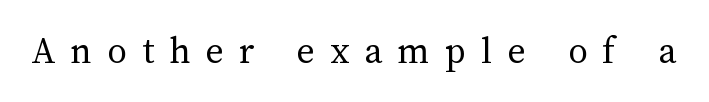
{"italic": "no", "bold": "no", "weight": "regular", "width": "normal", "stroke_contrast": "medium", "x_height": "medium", "monospaced": "no", "underline": "no", "letter_spacing": "wide", "letter_spacing_em": 0.39, "glyph_px": 39}
